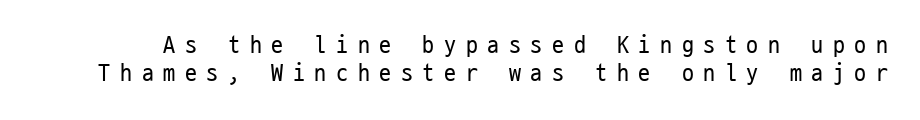
Q: Is the text bold? A: No.
Q: Is the text italic (slanted)? A: No, it is upright.
Q: Is the text underlined? A: No.
Q: Is the spacing between letters normal or unusually wide? A: Unusually wide.
